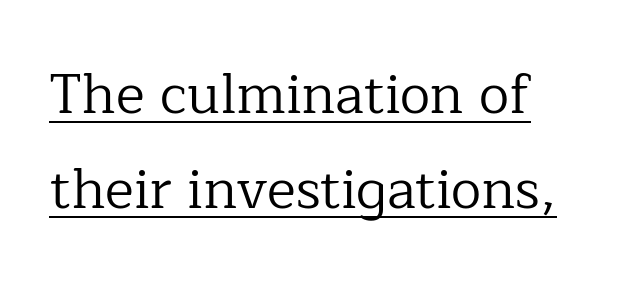
Q: Is the text bold? A: No.
Q: Is the text italic (slanted)? A: No, it is upright.
Q: Is the typeface a serif or a sans-serif typeface? A: Serif.
Q: Is the text underlined? A: Yes.
Q: Is the spacing between letters normal or unusually wide? A: Normal.
Q: Width (condensed, normal, or wide)? A: Normal.
Q: Stroke contrast? A: Low.
Q: x-height? A: Medium.
Q: Monospaced? A: No.
